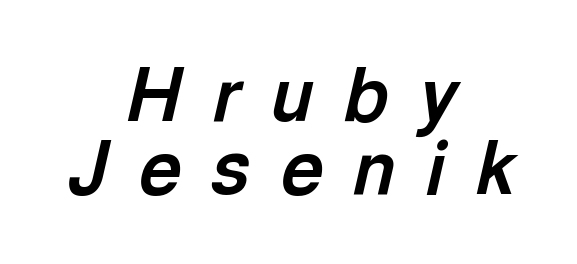
{"italic": "yes", "lean": "right", "slant_degrees": 13, "bold": "yes", "weight": "bold", "width": "normal", "x_height": "medium", "monospaced": "no", "underline": "no", "align": "center", "line_spacing": "tight", "line_spacing_ratio": 1.0, "letter_spacing": "wide", "letter_spacing_em": 0.42, "glyph_px": 73}
